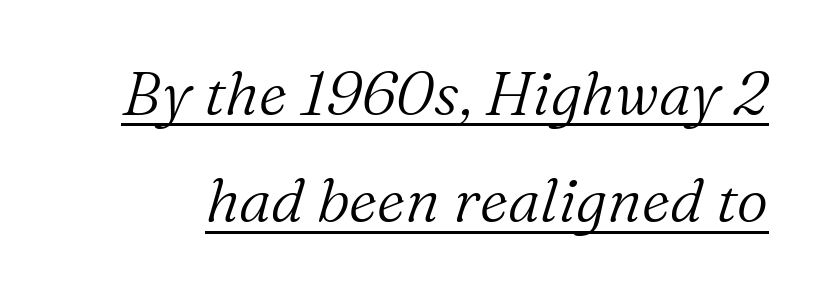
{"serif": "yes", "italic": "yes", "lean": "right", "slant_degrees": 16, "bold": "no", "weight": "light", "width": "normal", "stroke_contrast": "medium", "x_height": "medium", "monospaced": "no", "underline": "yes", "line_spacing_ratio": 1.76, "letter_spacing": "normal", "letter_spacing_em": 0.0, "glyph_px": 61}
